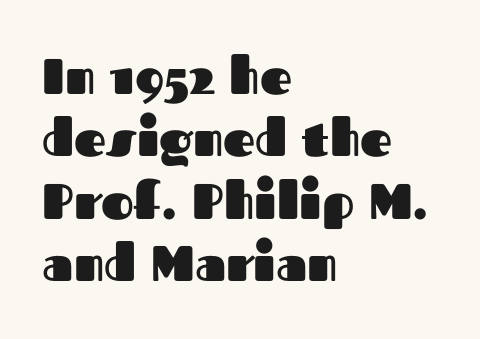
{"serif": "no", "italic": "no", "bold": "yes", "weight": "heavy", "width": "normal", "stroke_contrast": "medium", "x_height": "medium", "monospaced": "no", "underline": "no", "align": "left", "line_spacing": "normal", "line_spacing_ratio": 1.25, "letter_spacing": "normal", "letter_spacing_em": 0.0, "glyph_px": 50}
